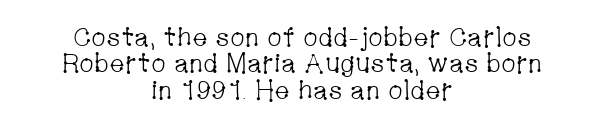
The image shows 26 px text type, upright; set centered, tight line spacing (1.01x), normal letter spacing, not underlined.
